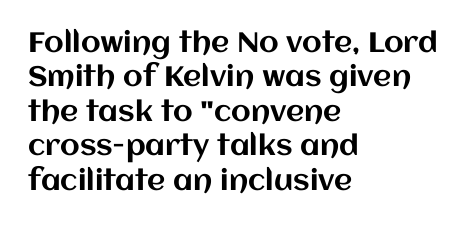
The image shows 28 px text type, upright; set left-aligned, line spacing 1.23x, normal letter spacing, not underlined; medium stroke contrast and a large x-height.
